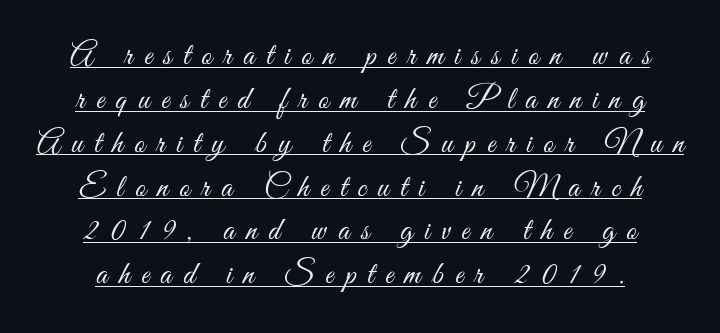
The image shows 32 px light, condensed sans-serif type; set normal line spacing (1.37x), unusually wide letter spacing (+0.36 em), underlined; medium stroke contrast and a small x-height.
